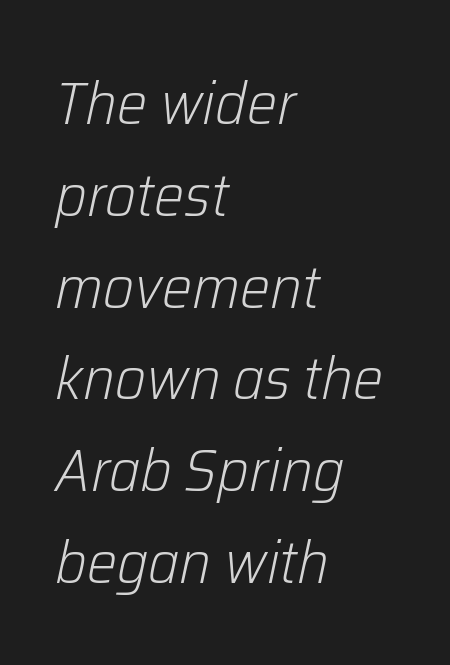
Q: Is the text bold? A: No.
Q: Is the text italic (slanted)? A: Yes, it leans right by about 12 degrees.
Q: Is the text underlined? A: No.
Q: How is the paragraph aligned? A: Left-aligned.
Q: Is the spacing between letters normal or unusually wide? A: Normal.
Q: Is the spacing between lines tight, normal or loose? A: Normal.
Q: Width (condensed, normal, or wide)? A: Normal.
Q: Stroke contrast? A: Low.
Q: x-height? A: Medium.
Q: Monospaced? A: No.
